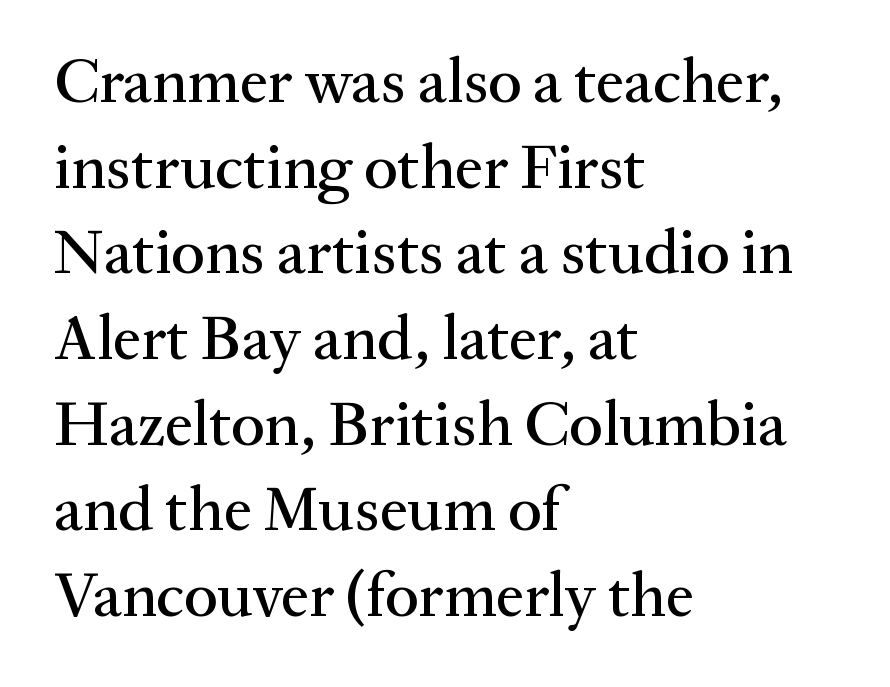
Q: Is the text italic (slanted)? A: No, it is upright.
Q: Is the typeface a serif or a sans-serif typeface? A: Serif.
Q: Is the text underlined? A: No.
Q: How is the paragraph aligned? A: Left-aligned.
Q: Is the spacing between letters normal or unusually wide? A: Normal.
Q: Is the spacing between lines tight, normal or loose? A: Normal.
Q: Width (condensed, normal, or wide)? A: Normal.
Q: Stroke contrast? A: Medium.
Q: x-height? A: Medium.
Q: Monospaced? A: No.
